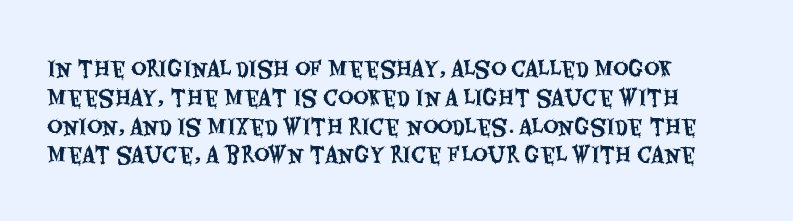
{"italic": "no", "underline": "no", "align": "left", "line_spacing": "normal", "line_spacing_ratio": 1.37, "letter_spacing": "normal", "letter_spacing_em": 0.0, "glyph_px": 21}
